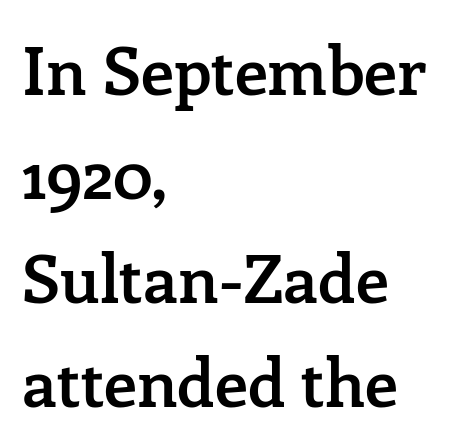
The image shows 67 px semibold serif type, upright; set left-aligned, normal line spacing (1.55x), normal letter spacing, not underlined; low stroke contrast and a medium x-height.
